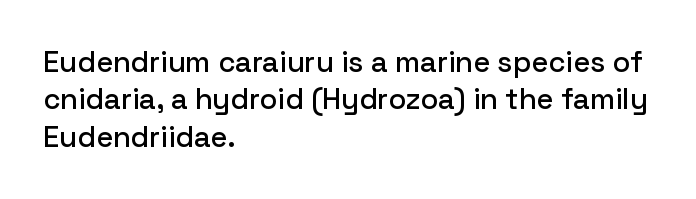
The image shows 29 px sans-serif type, upright; set left-aligned, normal line spacing (1.29x), normal letter spacing, not underlined; low stroke contrast and a medium x-height.
